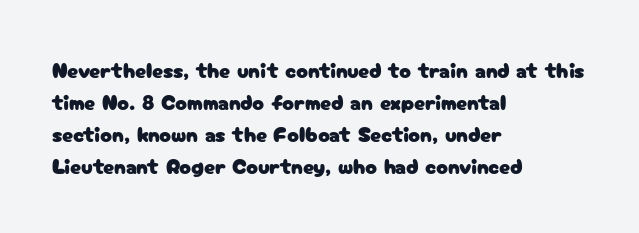
The image shows 22 px text type, upright; set left-aligned, normal line spacing (1.45x), normal letter spacing, not underlined.
